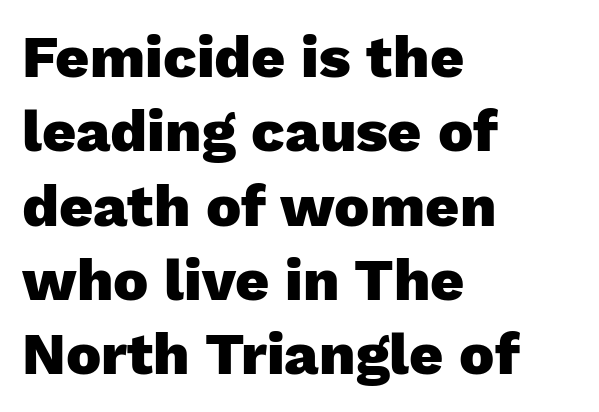
Q: Is the text bold? A: Yes.
Q: Is the text italic (slanted)? A: No, it is upright.
Q: Is the typeface a serif or a sans-serif typeface? A: Sans-serif.
Q: Is the text underlined? A: No.
Q: How is the paragraph aligned? A: Left-aligned.
Q: Is the spacing between letters normal or unusually wide? A: Normal.
Q: Is the spacing between lines tight, normal or loose? A: Normal.
Q: Width (condensed, normal, or wide)? A: Normal.
Q: Stroke contrast? A: Low.
Q: x-height? A: Medium.
Q: Monospaced? A: No.
